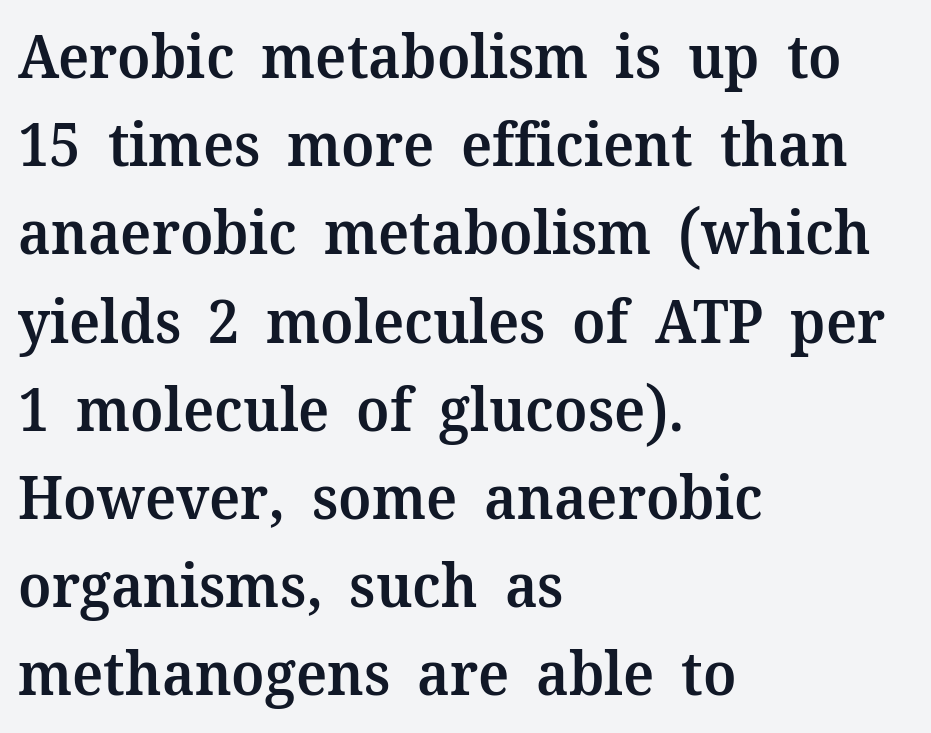
Q: Is the text bold? A: Semi-bold.
Q: Is the text italic (slanted)? A: No, it is upright.
Q: Is the typeface a serif or a sans-serif typeface? A: Serif.
Q: Is the text underlined? A: No.
Q: How is the paragraph aligned? A: Left-aligned.
Q: Is the spacing between letters normal or unusually wide? A: Normal.
Q: Is the spacing between lines tight, normal or loose? A: Normal.
Q: Width (condensed, normal, or wide)? A: Normal.
Q: Stroke contrast? A: Medium.
Q: x-height? A: Medium.
Q: Monospaced? A: No.
